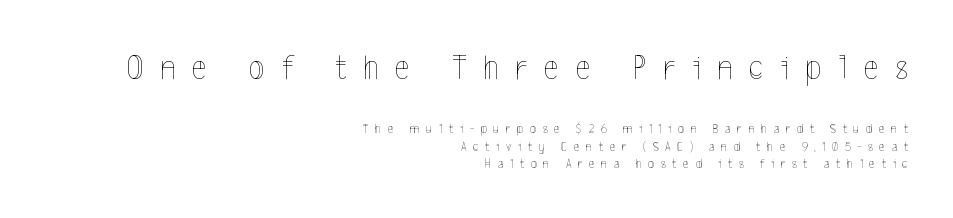
The image shows 36 px thin, condensed type, upright; set right-aligned, normal line spacing (1.26x), unusually wide letter spacing (+0.47 em), not underlined; the first (top) block is 2.57x larger; a medium x-height.
